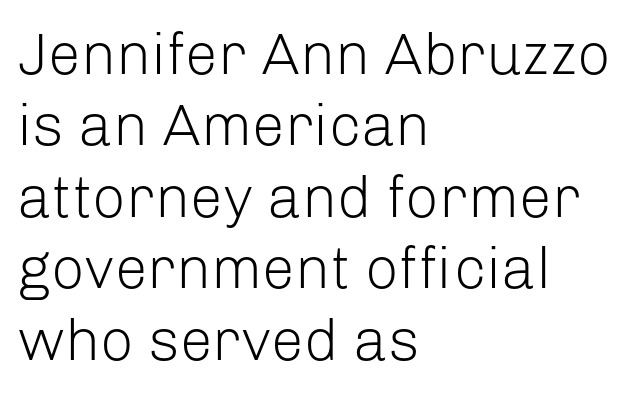
{"serif": "no", "italic": "no", "bold": "no", "weight": "light", "width": "normal", "stroke_contrast": "low", "x_height": "medium", "monospaced": "no", "underline": "no", "align": "left", "line_spacing_ratio": 1.21, "letter_spacing": "normal", "letter_spacing_em": 0.0, "glyph_px": 59}
